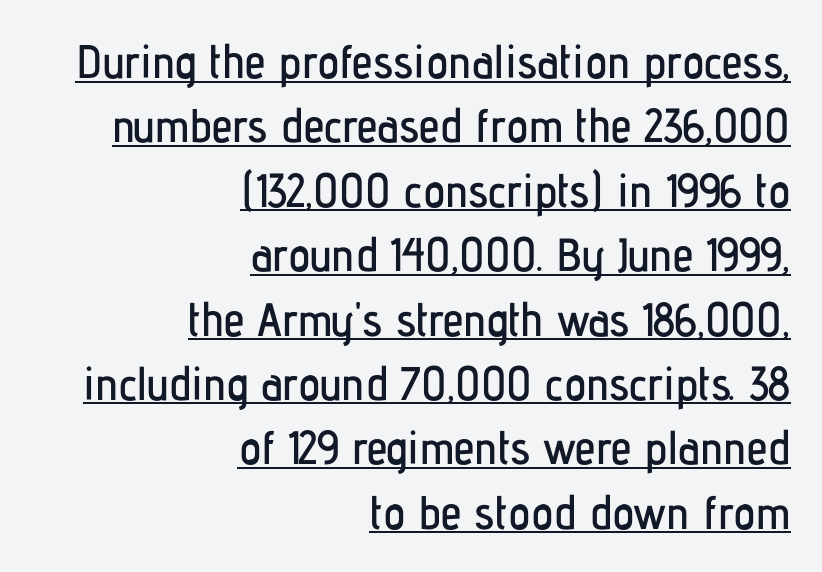
{"serif": "no", "italic": "no", "width": "condensed", "stroke_contrast": "low", "x_height": "medium", "monospaced": "no", "underline": "yes", "align": "right", "line_spacing": "normal", "line_spacing_ratio": 1.37, "letter_spacing": "normal", "letter_spacing_em": 0.0, "glyph_px": 47}
